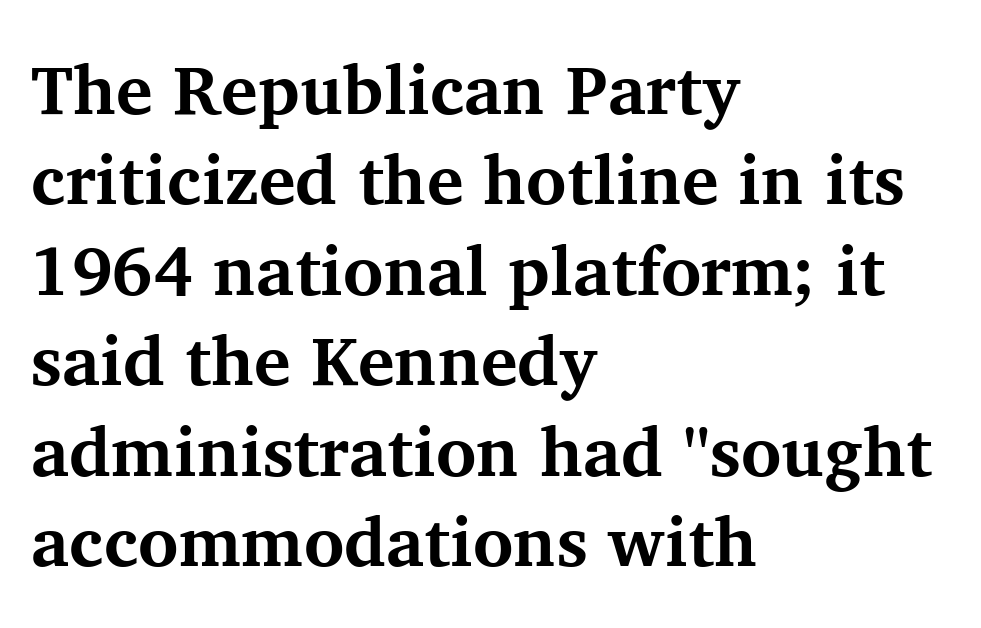
{"serif": "yes", "italic": "no", "bold": "yes", "weight": "bold", "width": "normal", "stroke_contrast": "medium", "x_height": "medium", "monospaced": "no", "underline": "no", "align": "left", "line_spacing": "normal", "line_spacing_ratio": 1.31, "letter_spacing": "normal", "letter_spacing_em": 0.0, "glyph_px": 69}
